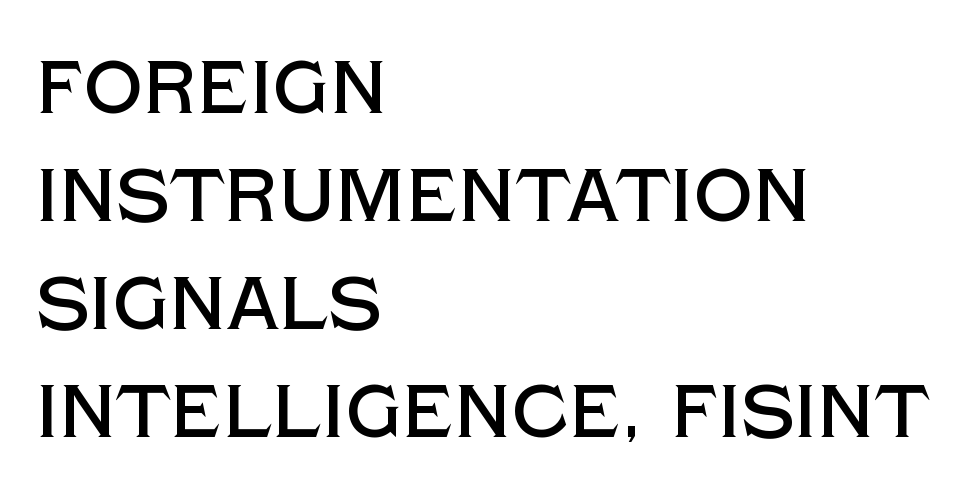
Q: Is the text italic (slanted)? A: No, it is upright.
Q: Is the typeface a serif or a sans-serif typeface? A: Sans-serif.
Q: Is the text underlined? A: No.
Q: How is the paragraph aligned? A: Left-aligned.
Q: Is the spacing between letters normal or unusually wide? A: Normal.
Q: Is the spacing between lines tight, normal or loose? A: Normal.
Q: Width (condensed, normal, or wide)? A: Normal.
Q: x-height? A: Large.
Q: Monospaced? A: No.
